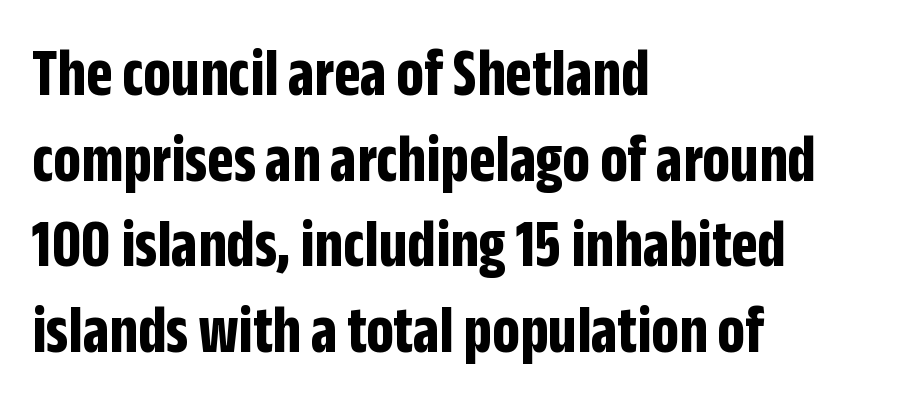
Q: Is the text bold? A: Yes.
Q: Is the text italic (slanted)? A: No, it is upright.
Q: Is the typeface a serif or a sans-serif typeface? A: Sans-serif.
Q: Is the text underlined? A: No.
Q: How is the paragraph aligned? A: Left-aligned.
Q: Is the spacing between letters normal or unusually wide? A: Normal.
Q: Width (condensed, normal, or wide)? A: Condensed.
Q: Stroke contrast? A: Low.
Q: x-height? A: Large.
Q: Monospaced? A: No.
